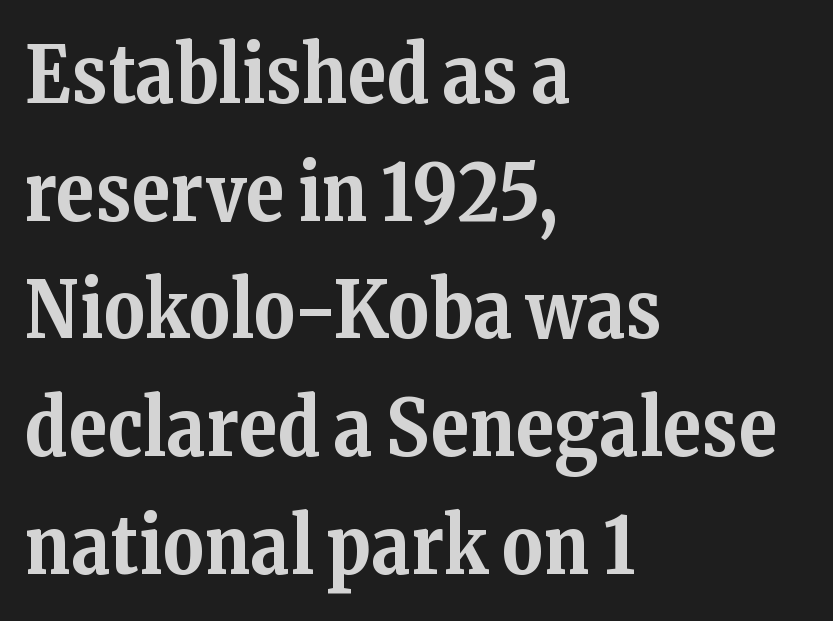
The image shows 79 px bold serif type, upright; set left-aligned, normal line spacing (1.49x), normal letter spacing, not underlined; medium stroke contrast and a medium x-height.
